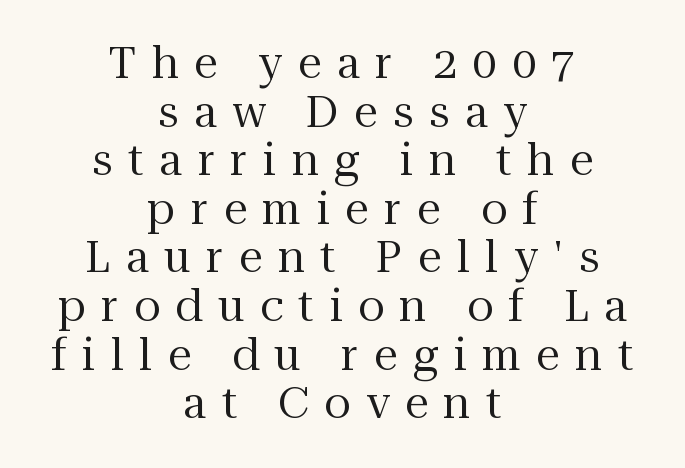
Q: Is the text bold? A: No.
Q: Is the text italic (slanted)? A: No, it is upright.
Q: Is the typeface a serif or a sans-serif typeface? A: Serif.
Q: Is the text underlined? A: No.
Q: How is the paragraph aligned? A: Centered.
Q: Is the spacing between letters normal or unusually wide? A: Unusually wide.
Q: Is the spacing between lines tight, normal or loose? A: Tight.
Q: Width (condensed, normal, or wide)? A: Normal.
Q: Stroke contrast? A: Medium.
Q: x-height? A: Medium.
Q: Monospaced? A: No.
